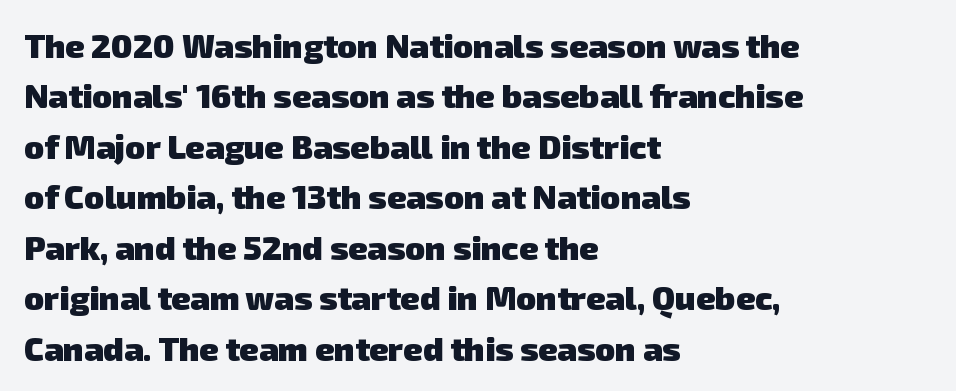
Q: Is the text bold? A: Yes.
Q: Is the typeface a serif or a sans-serif typeface? A: Sans-serif.
Q: Is the text underlined? A: No.
Q: How is the paragraph aligned? A: Left-aligned.
Q: Is the spacing between letters normal or unusually wide? A: Normal.
Q: Is the spacing between lines tight, normal or loose? A: Normal.
Q: Width (condensed, normal, or wide)? A: Normal.
Q: Stroke contrast? A: Low.
Q: x-height? A: Medium.
Q: Monospaced? A: No.
